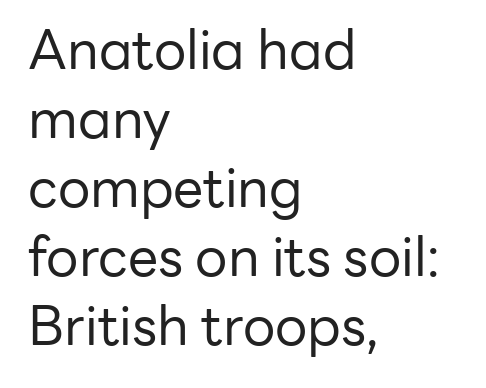
The image shows 54 px regular-weight sans-serif type, upright; set left-aligned, normal line spacing (1.28x), normal letter spacing, not underlined; low stroke contrast and a medium x-height.
